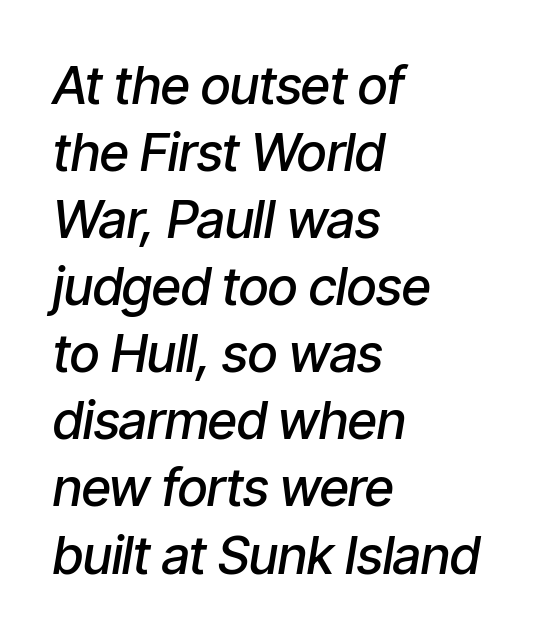
The image shows 52 px semibold, condensed type, italic (leaning right); set left-aligned, normal line spacing (1.29x), normal letter spacing, not underlined; low stroke contrast and a medium x-height.
